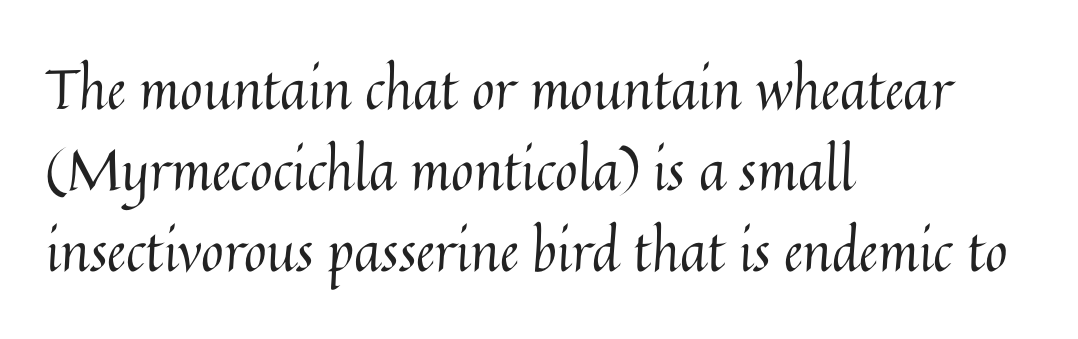
Q: Is the text bold? A: No.
Q: Is the text underlined? A: No.
Q: How is the paragraph aligned? A: Left-aligned.
Q: Is the spacing between letters normal or unusually wide? A: Normal.
Q: Is the spacing between lines tight, normal or loose? A: Normal.
Q: Width (condensed, normal, or wide)? A: Normal.
Q: Stroke contrast? A: Medium.
Q: x-height? A: Medium.
Q: Monospaced? A: No.
